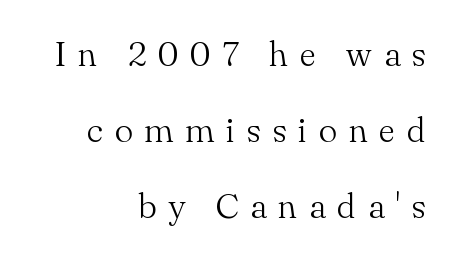
{"serif": "yes", "italic": "no", "bold": "no", "weight": "light", "width": "normal", "stroke_contrast": "medium", "x_height": "small", "monospaced": "no", "underline": "no", "align": "right", "line_spacing": "loose", "line_spacing_ratio": 2.17, "letter_spacing": "wide", "letter_spacing_em": 0.33, "glyph_px": 35}
